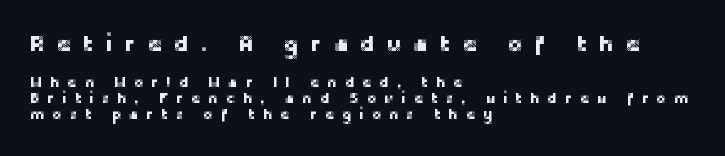
Q: Is the text italic (slanted)? A: No, it is upright.
Q: Is the text underlined? A: No.
Q: How is the paragraph aligned? A: Left-aligned.
Q: Is the spacing between letters normal or unusually wide? A: Unusually wide.
Q: Is the spacing between lines tight, normal or loose? A: Tight.
Q: Which block of text is set in a larger size, the first (top) or the second (bottom)? A: The first (top) one.
